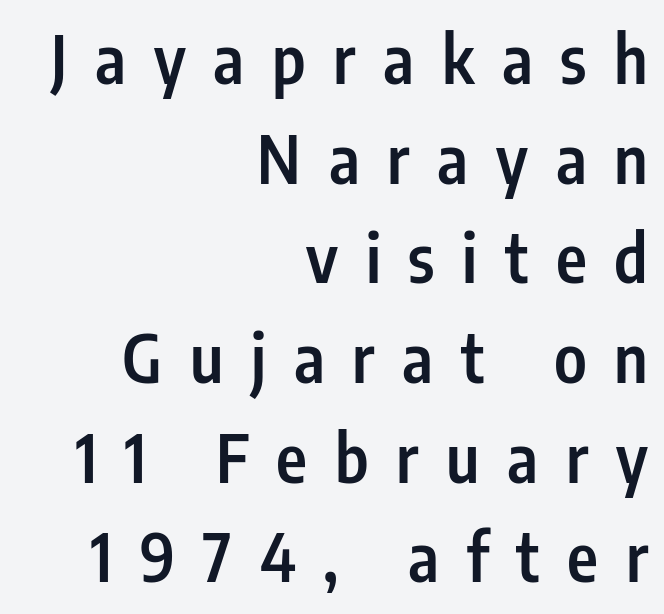
Think of a printed novel: that variable character pitch is what you see here. Posture: vertical. The tracking jumps out immediately: characters are airy and widely separated. One glance says typical: line gaps are just what's usual. The compositor pushed each line to the right boundary.
